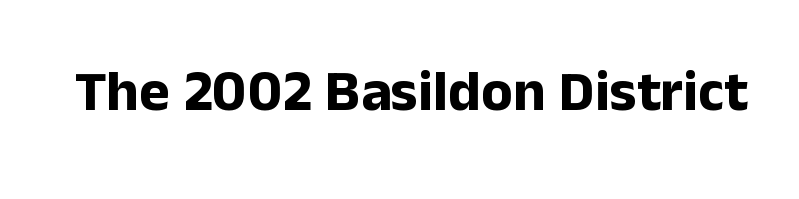
{"serif": "no", "italic": "no", "bold": "yes", "weight": "bold", "width": "normal", "stroke_contrast": "low", "x_height": "medium", "monospaced": "no", "underline": "no", "letter_spacing": "normal", "letter_spacing_em": 0.0, "glyph_px": 58}
